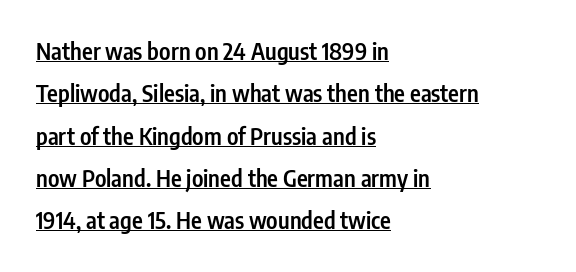
The image shows 23 px text type, upright; set left-aligned, line spacing 1.84x, normal letter spacing, underlined.
